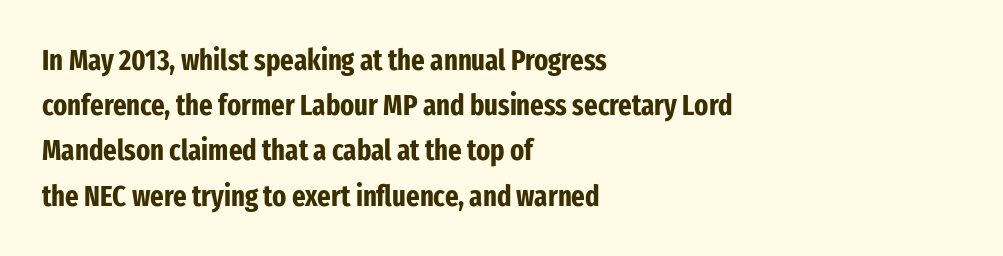
Type without underlining. Caption: multi-line text, flush left, ragged right. One glance says typical: line gaps are just what's usual. Character widths vary here, with narrow letters taking less room than wide ones. This rendering employs a face without finishing strokes, i.e., a sans-serif.
